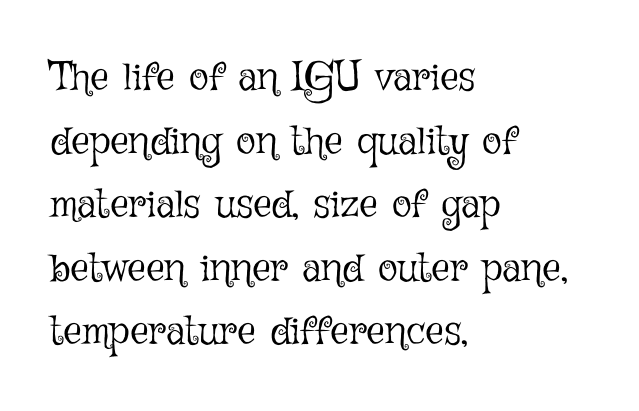
Teacher's note: observe the even left margin — that is flush-left alignment. Glance below the letters and you will spot only blank space. This sample has the flowing, uneven cadence of proportional lettering. Each new line begins a customary step beneath the previous one. The horizontal fit of the characters is conventional and even. Is the stroke heavy? The answer is a plain regular-or-lighter.
